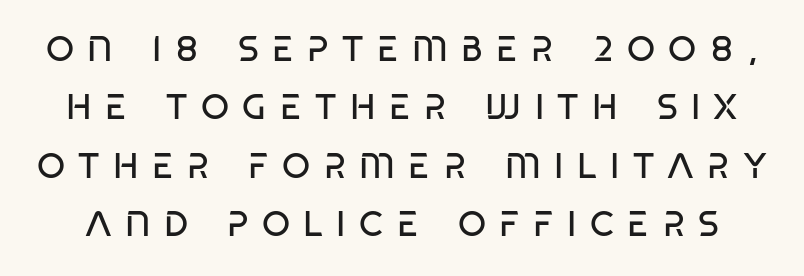
Q: Is the text bold? A: No.
Q: Is the text italic (slanted)? A: No, it is upright.
Q: Is the typeface a serif or a sans-serif typeface? A: Sans-serif.
Q: Is the text underlined? A: No.
Q: Is the spacing between letters normal or unusually wide? A: Unusually wide.
Q: Is the spacing between lines tight, normal or loose? A: Normal.
Q: Width (condensed, normal, or wide)? A: Condensed.
Q: Stroke contrast? A: Low.
Q: x-height? A: Large.
Q: Monospaced? A: No.
